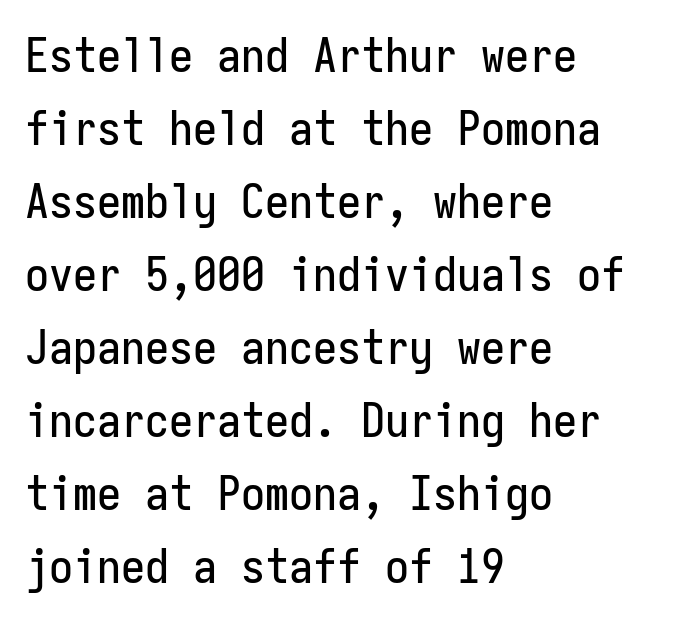
The image shows 48 px condensed sans-serif type, upright, monospaced; set left-aligned, normal line spacing (1.52x), normal letter spacing, not underlined; low stroke contrast and a medium x-height.
